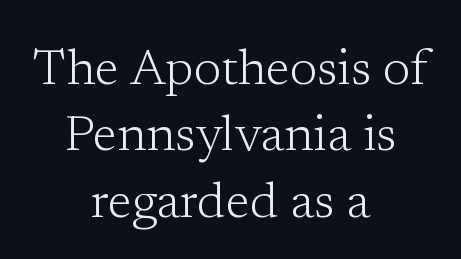
{"serif": "yes", "italic": "no", "bold": "no", "weight": "light", "width": "normal", "stroke_contrast": "low", "x_height": "medium", "monospaced": "no", "underline": "no", "align": "center", "line_spacing": "normal", "line_spacing_ratio": 1.33, "letter_spacing": "normal", "letter_spacing_em": 0.0, "glyph_px": 50}
